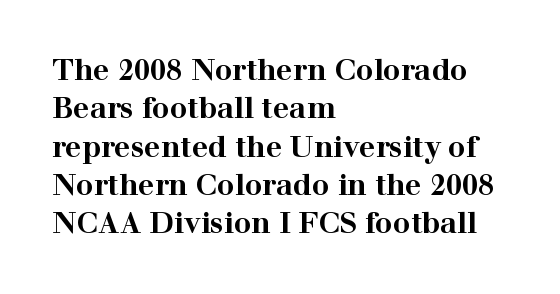
Casual observation: everything's shoved over to the left. In terms of posture, this sample is upright. Check under the words: just untouched page. The rendering uses a moderate line-height, typical for paragraphs. Character widths vary here, with narrow letters taking less room than wide ones. Stroke terminals: seriffed.
